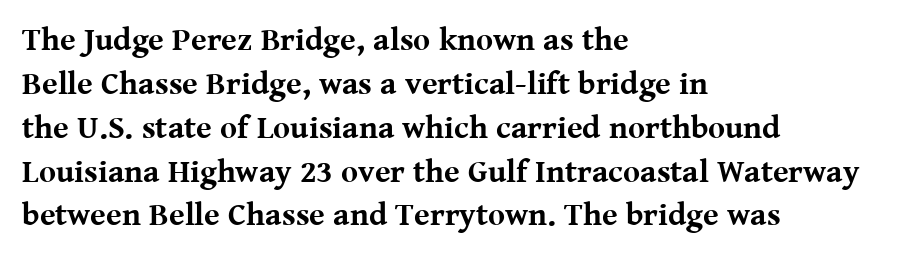
Q: Is the text bold? A: Yes.
Q: Is the text italic (slanted)? A: No, it is upright.
Q: Is the typeface a serif or a sans-serif typeface? A: Serif.
Q: Is the text underlined? A: No.
Q: How is the paragraph aligned? A: Left-aligned.
Q: Is the spacing between letters normal or unusually wide? A: Normal.
Q: Is the spacing between lines tight, normal or loose? A: Normal.
Q: Width (condensed, normal, or wide)? A: Normal.
Q: Stroke contrast? A: Medium.
Q: x-height? A: Medium.
Q: Monospaced? A: No.
